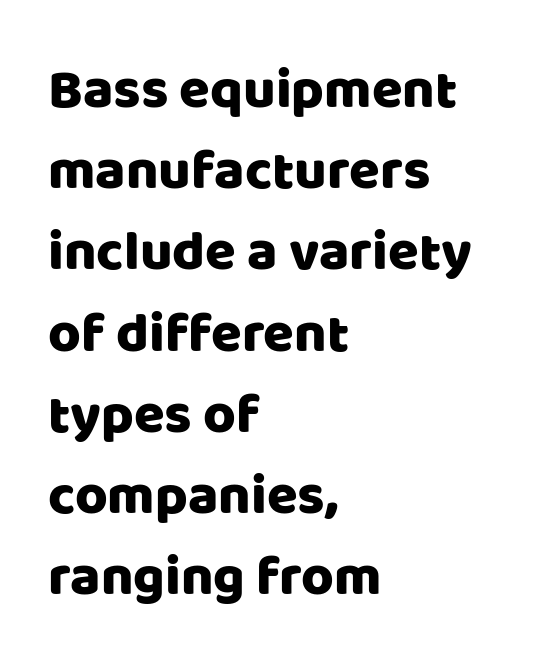
{"serif": "no", "italic": "no", "width": "normal", "stroke_contrast": "low", "x_height": "large", "monospaced": "no", "underline": "no", "align": "left", "line_spacing": "normal", "line_spacing_ratio": 1.45, "letter_spacing": "normal", "letter_spacing_em": 0.0, "glyph_px": 56}
